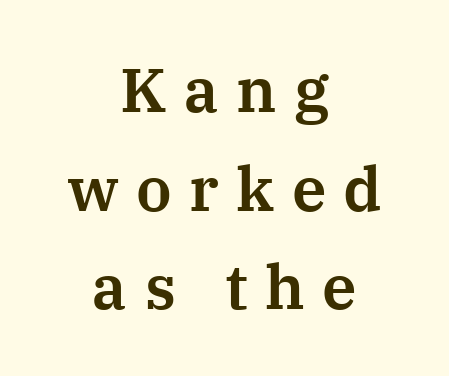
The image shows 62 px serif type, upright; set centered, normal line spacing (1.59x), unusually wide letter spacing (+0.28 em), not underlined; medium stroke contrast and a medium x-height.
